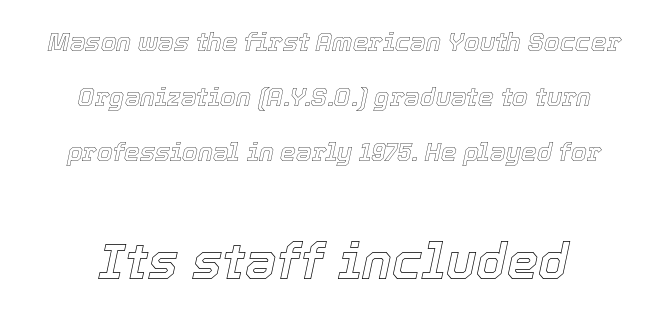
The designer dialed line spacing up above the default. The rendering positions every line midway between the sides. Honestly, the letter spacing is just normal — you wouldn't notice it. Do the characters align in a grid? No, the font is proportional.
